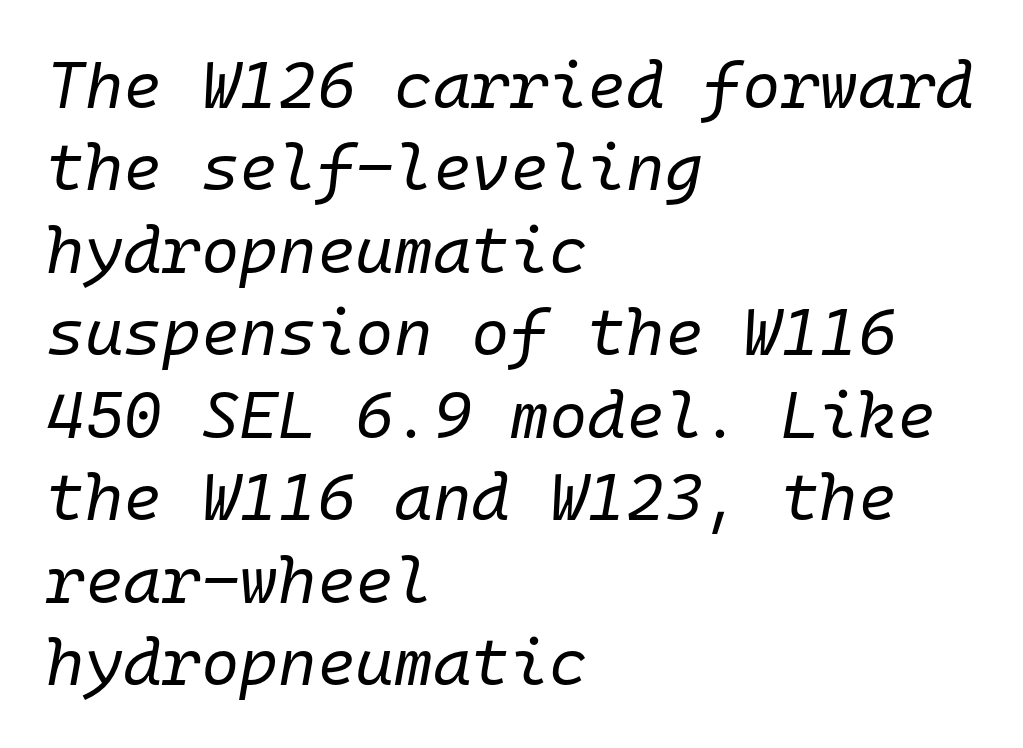
{"italic": "yes", "lean": "right", "slant_degrees": 10, "bold": "no", "weight": "regular", "width": "normal", "stroke_contrast": "low", "x_height": "medium", "monospaced": "yes", "underline": "no", "align": "left", "line_spacing": "normal", "line_spacing_ratio": 1.25, "letter_spacing": "normal", "letter_spacing_em": 0.0, "glyph_px": 66}
